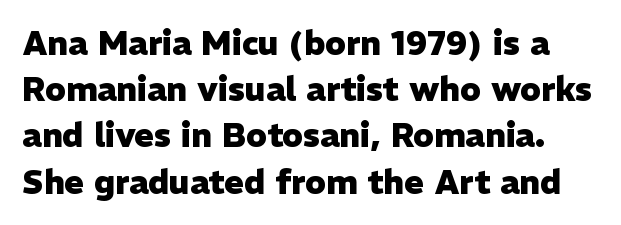
The image shows 33 px heavy sans-serif type, upright; set normal line spacing (1.4x), normal letter spacing, not underlined; low stroke contrast and a medium x-height.
